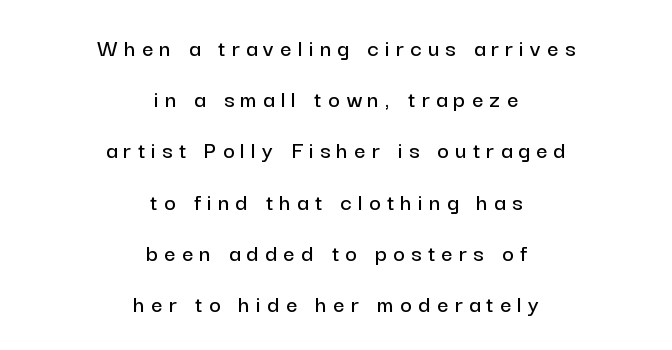
The image shows 25 px text type, upright; set centered, loose line spacing (2.05x), unusually wide letter spacing (+0.25 em), not underlined.
